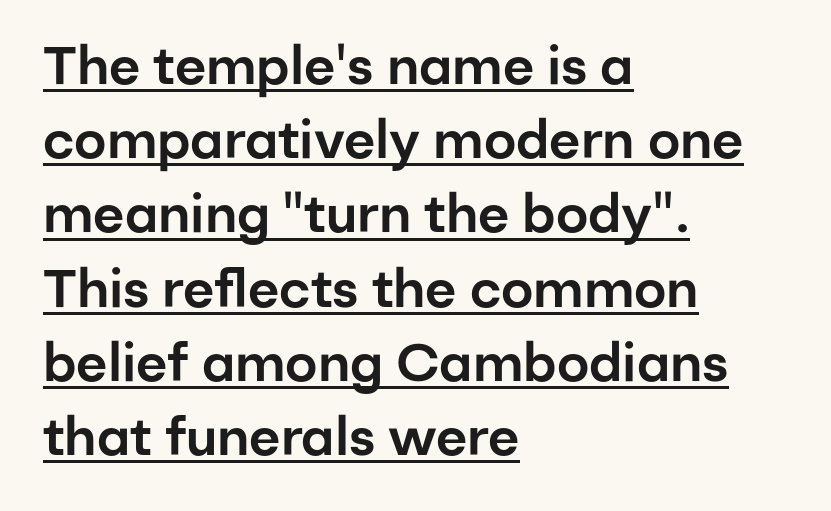
Character widths vary here, with narrow letters taking less room than wide ones. Is the block centered? No — it sits flush against the left margin. The space between consecutive lines is moderate. In terms of posture, this sample is upright. The specimen includes a rule beneath the text block's lines. Between one letter and the next there's only the usual sliver of space.
